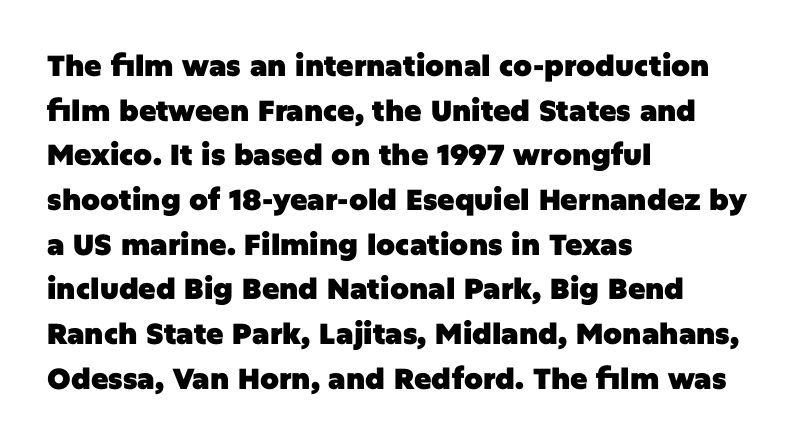
The image shows 29 px heavy sans-serif type, upright; set left-aligned, normal line spacing (1.54x), normal letter spacing, not underlined; low stroke contrast and a large x-height.
